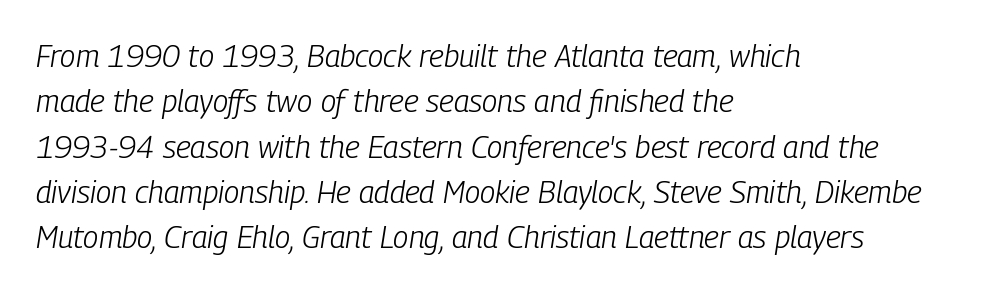
Q: Is the text bold? A: No.
Q: Is the text italic (slanted)? A: Yes, it leans right by about 9 degrees.
Q: Is the text underlined? A: No.
Q: How is the paragraph aligned? A: Left-aligned.
Q: Is the spacing between letters normal or unusually wide? A: Normal.
Q: Is the spacing between lines tight, normal or loose? A: Normal.
Q: Width (condensed, normal, or wide)? A: Condensed.
Q: Stroke contrast? A: Low.
Q: x-height? A: Medium.
Q: Monospaced? A: No.
